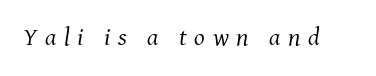
Q: Is the text bold? A: No.
Q: Is the text italic (slanted)? A: Yes, it leans right by about 8 degrees.
Q: Is the text underlined? A: No.
Q: Is the spacing between letters normal or unusually wide? A: Unusually wide.
